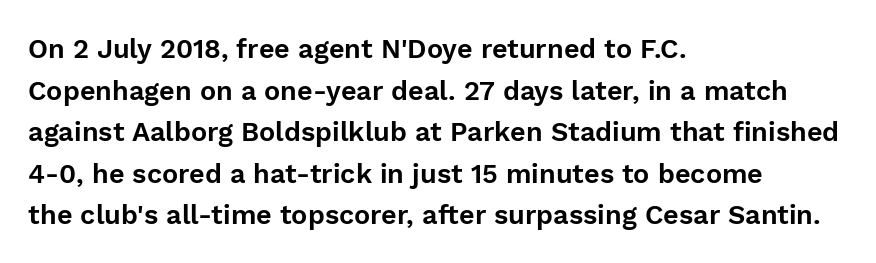
Q: Is the text italic (slanted)? A: No, it is upright.
Q: Is the text underlined? A: No.
Q: How is the paragraph aligned? A: Left-aligned.
Q: Is the spacing between letters normal or unusually wide? A: Normal.
Q: Is the spacing between lines tight, normal or loose? A: Normal.
